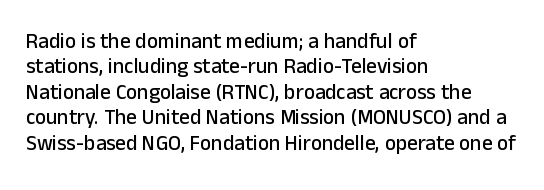
Short and long lines alike share a common starting point at left. Letters rest on an invisible, unmarked baseline. No extra tracking has been applied to these lines. Is there any slant? The stems are plumb.
